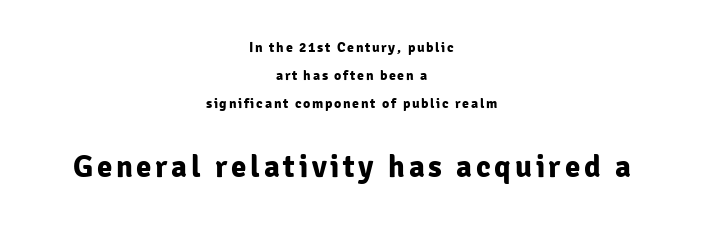
The letters in the lower block stand taller than those in the block above. The space directly below the letters is spotless. Horizontally, the lines are justified to the midpoint only. The lines are spread far apart with generous leading. You can tell it's not italic because the verticals are truly vertical.
